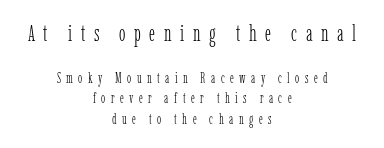
The image shows 22 px text type, upright; set centered, normal line spacing (1.44x), unusually wide letter spacing (+0.39 em), not underlined; the first (top) block is 1.57x larger.
